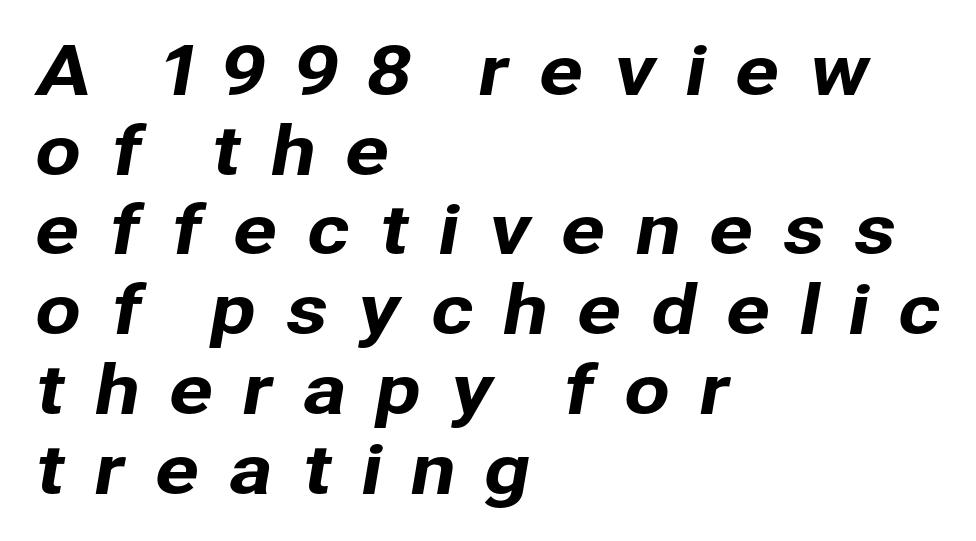
Line starts are locked; line ends wander. In terms of letterspacing, this is a distinctly airy, spread setting. Note the varied advance widths — an 'i' is clearly narrower than an 'm'. Rule under the text: the space is simply empty. Stroke terminals: plain, sans-serif.
